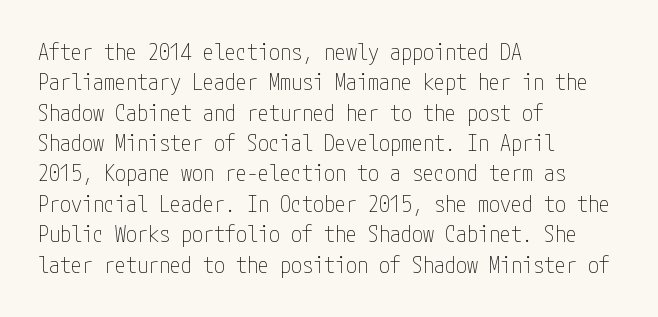
{"italic": "no", "bold": "no", "underline": "no", "align": "left", "line_spacing": "normal", "line_spacing_ratio": 1.38, "letter_spacing": "normal", "letter_spacing_em": 0.0, "glyph_px": 22}
